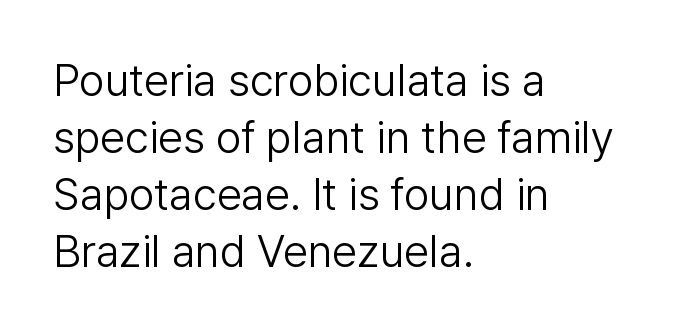
Q: Is the text bold? A: No.
Q: Is the text italic (slanted)? A: No, it is upright.
Q: Is the typeface a serif or a sans-serif typeface? A: Sans-serif.
Q: Is the text underlined? A: No.
Q: How is the paragraph aligned? A: Left-aligned.
Q: Is the spacing between letters normal or unusually wide? A: Normal.
Q: Is the spacing between lines tight, normal or loose? A: Normal.
Q: Width (condensed, normal, or wide)? A: Normal.
Q: Stroke contrast? A: Low.
Q: x-height? A: Medium.
Q: Monospaced? A: No.
